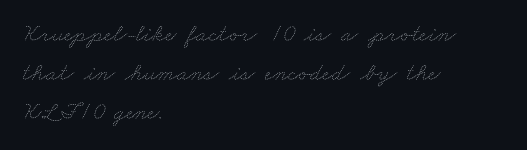
{"bold": "no", "underline": "no", "align": "left", "line_spacing": "normal", "line_spacing_ratio": 1.56, "letter_spacing": "normal", "letter_spacing_em": 0.0, "glyph_px": 25}
